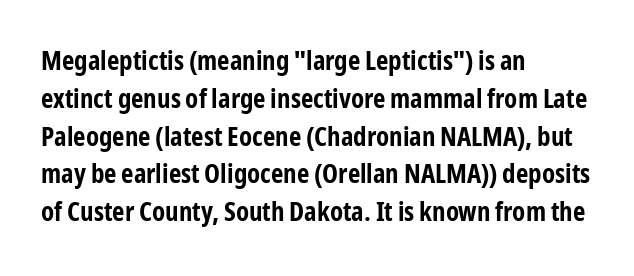
The image shows 27 px bold type, upright; set left-aligned, normal line spacing (1.4x), normal letter spacing, not underlined.
